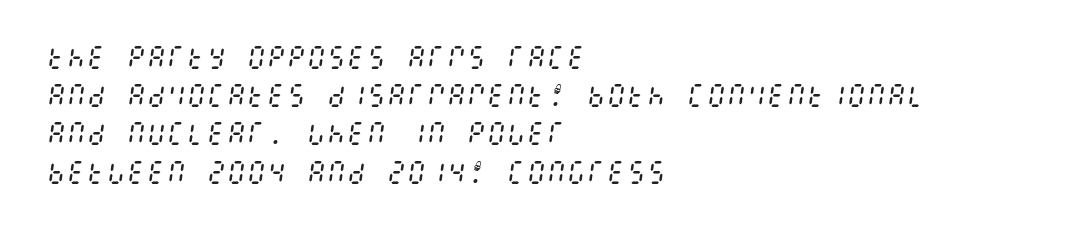
Q: Is the text bold? A: No.
Q: Is the text italic (slanted)? A: Yes, it leans right by about 8 degrees.
Q: Is the text underlined? A: No.
Q: How is the paragraph aligned? A: Left-aligned.
Q: Is the spacing between letters normal or unusually wide? A: Normal.
Q: Is the spacing between lines tight, normal or loose? A: Normal.
